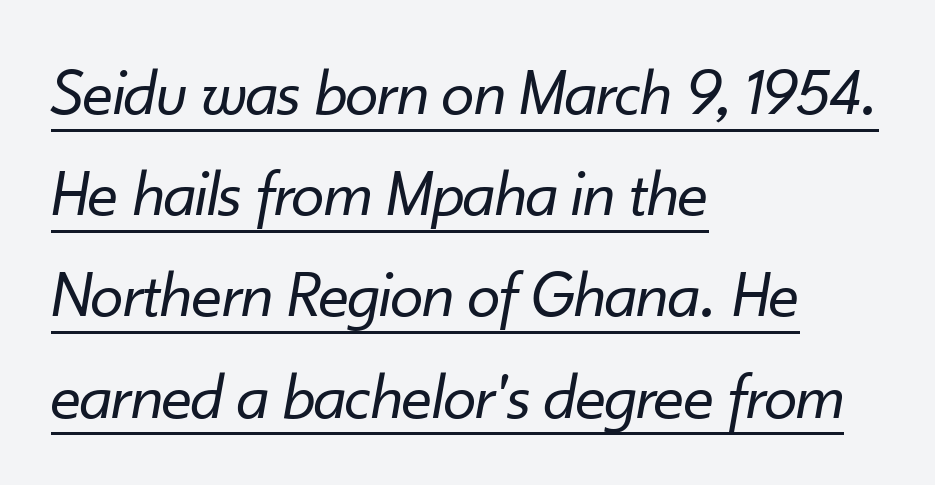
{"italic": "yes", "lean": "right", "slant_degrees": 10, "bold": "no", "weight": "regular", "width": "normal", "stroke_contrast": "low", "x_height": "small", "monospaced": "no", "underline": "yes", "align": "left", "line_spacing": "normal", "line_spacing_ratio": 1.51, "letter_spacing": "normal", "letter_spacing_em": 0.0, "glyph_px": 67}
